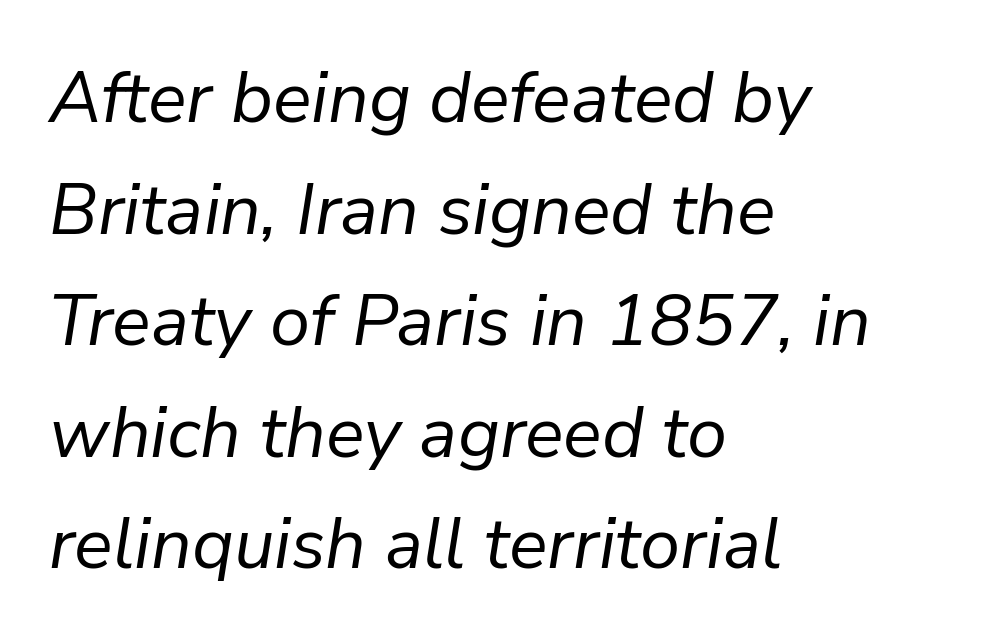
Evenly set lines give the paragraph a standard silhouette. Looks like regular typesetting: each glyph gets only the width it needs. Any mark beneath the type? The region is blank. The passage shown is not bold in any degree. You could call the tracking neutral — neither tight nor loose. Every character sits at an angle, as italics do.
